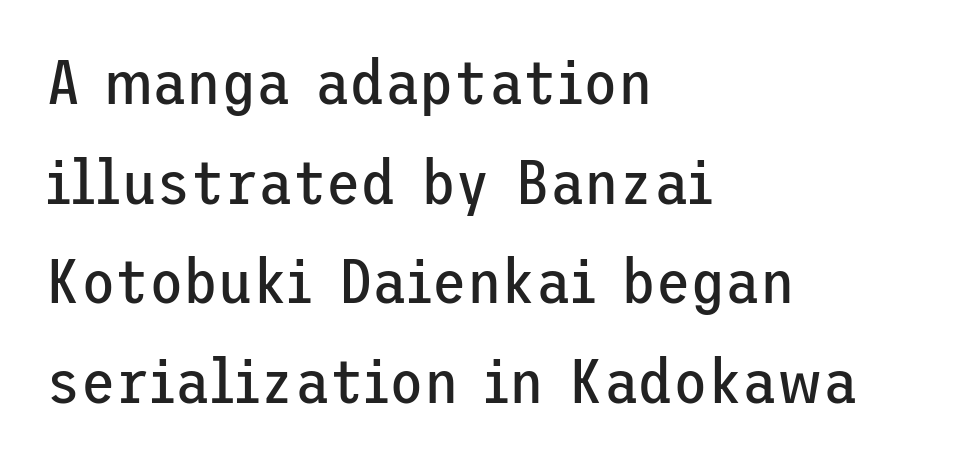
Q: Is the text bold? A: No.
Q: Is the text italic (slanted)? A: No, it is upright.
Q: Is the typeface a serif or a sans-serif typeface? A: Sans-serif.
Q: Is the text underlined? A: No.
Q: How is the paragraph aligned? A: Left-aligned.
Q: Is the spacing between letters normal or unusually wide? A: Normal.
Q: Is the spacing between lines tight, normal or loose? A: Normal.
Q: Width (condensed, normal, or wide)? A: Normal.
Q: Stroke contrast? A: Low.
Q: x-height? A: Medium.
